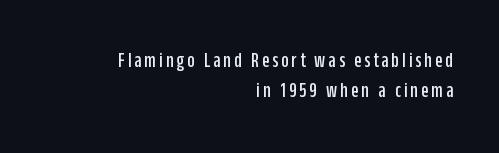
Q: Is the text italic (slanted)? A: No, it is upright.
Q: Is the text underlined? A: No.
Q: How is the paragraph aligned? A: Right-aligned.
Q: Is the spacing between lines tight, normal or loose? A: Normal.
